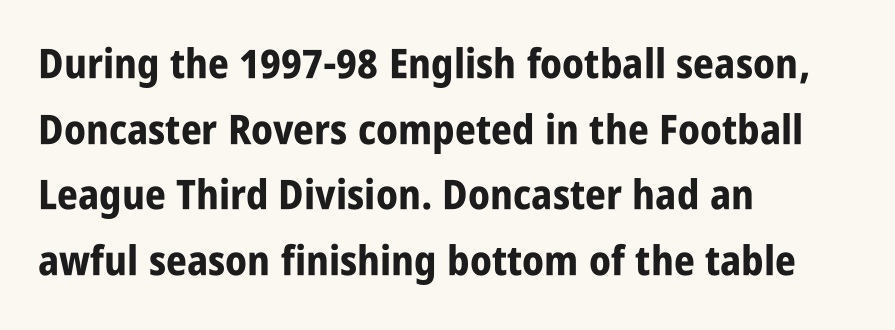
The image shows 41 px bold, condensed sans-serif type, upright; set left-aligned, normal line spacing (1.6x), normal letter spacing, not underlined; low stroke contrast and a large x-height.
